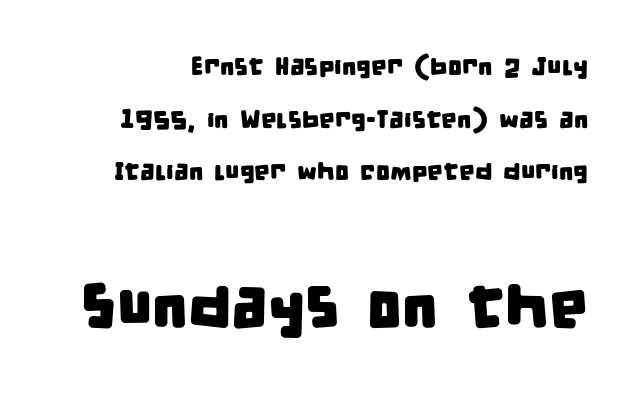
The typeface chosen for these lines omits serifs. Nothing unusual about the tracking: characters are spaced as the font intends. The zone under the glyphs is completely vacant. These lines are rendered in a variable-pitch font. Horizontal bands of white between lines are thick stripes.
